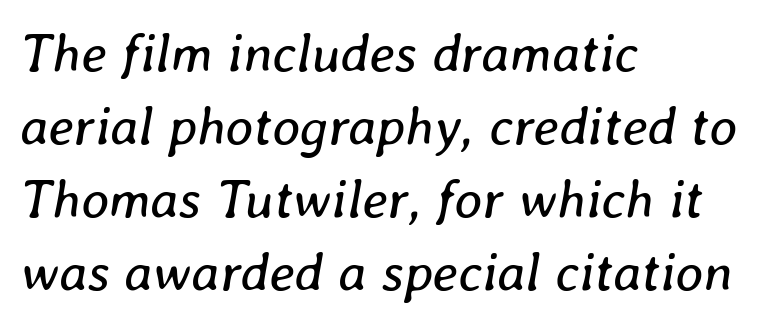
{"italic": "yes", "lean": "right", "slant_degrees": 8, "bold": "no", "weight": "regular", "width": "normal", "stroke_contrast": "low", "x_height": "medium", "monospaced": "no", "underline": "no", "align": "left", "line_spacing": "normal", "line_spacing_ratio": 1.35, "letter_spacing": "normal", "letter_spacing_em": 0.0, "glyph_px": 54}
